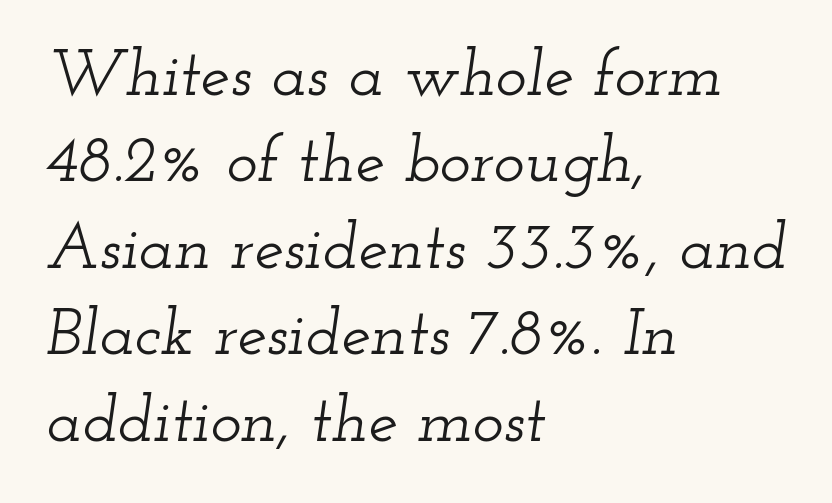
The image shows 66 px wide serif type, italic (leaning right); set left-aligned, normal line spacing (1.31x), normal letter spacing, not underlined; low stroke contrast and a small x-height.
